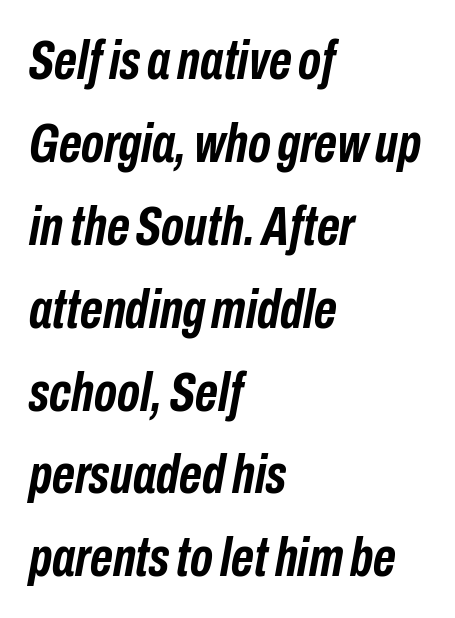
Q: Is the text bold? A: Yes.
Q: Is the text italic (slanted)? A: Yes, it leans right by about 10 degrees.
Q: Is the text underlined? A: No.
Q: How is the paragraph aligned? A: Left-aligned.
Q: Is the spacing between letters normal or unusually wide? A: Normal.
Q: Is the spacing between lines tight, normal or loose? A: Normal.
Q: Width (condensed, normal, or wide)? A: Condensed.
Q: Stroke contrast? A: Low.
Q: x-height? A: Medium.
Q: Monospaced? A: No.
